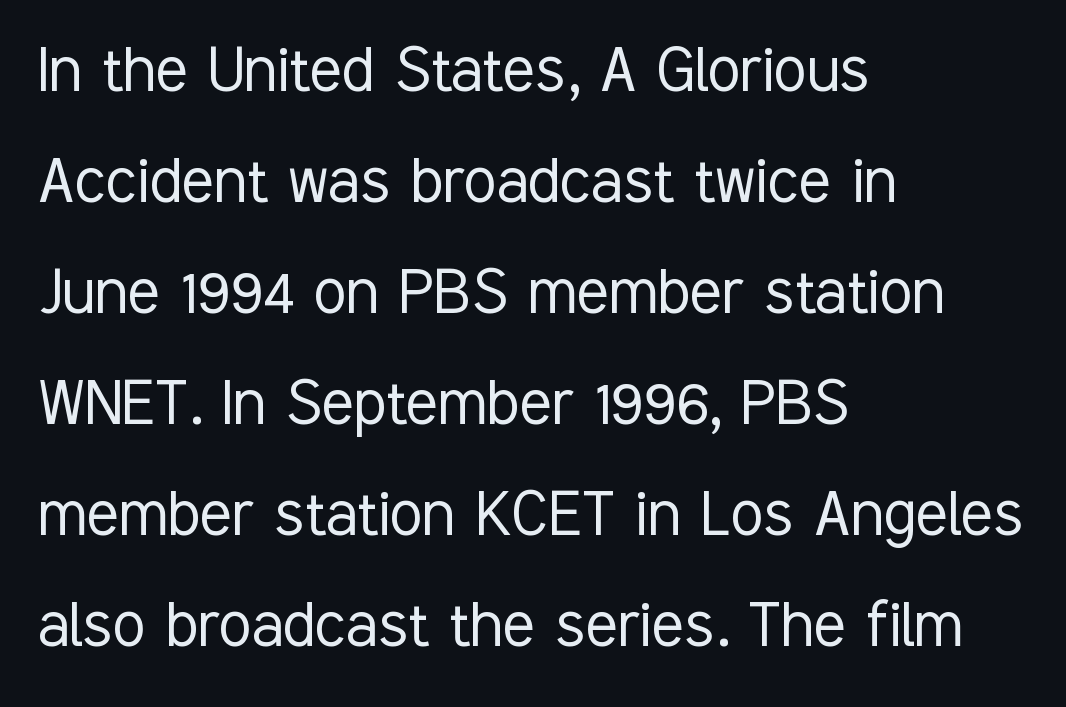
The image shows 75 px light, condensed sans-serif type, upright; set left-aligned, normal line spacing (1.48x), normal letter spacing, not underlined; low stroke contrast and a medium x-height.
